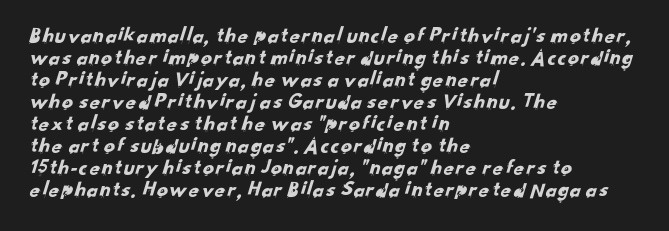
{"underline": "no", "align": "left", "line_spacing": "tight", "line_spacing_ratio": 1.0, "letter_spacing": "normal", "letter_spacing_em": 0.0, "glyph_px": 22}
